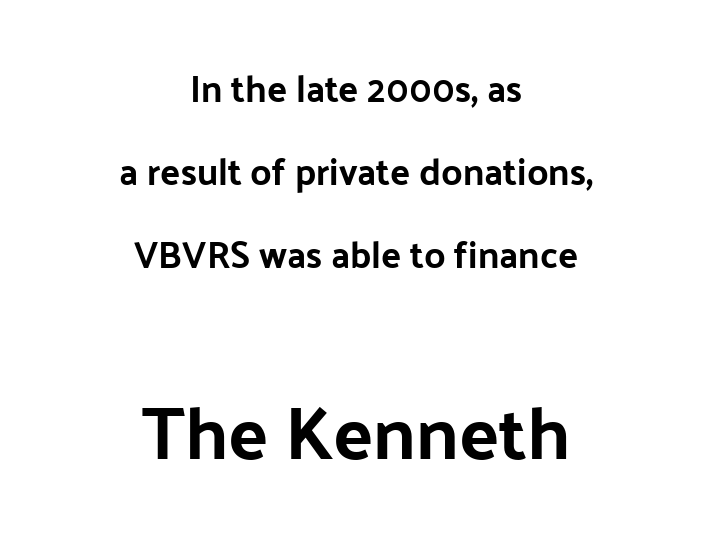
{"serif": "no", "italic": "no", "width": "normal", "stroke_contrast": "low", "x_height": "medium", "monospaced": "no", "underline": "no", "align": "center", "line_spacing": "loose", "line_spacing_ratio": 2.24, "letter_spacing": "normal", "letter_spacing_em": 0.0, "larger_block": "second", "size_ratio": 2.0, "glyph_px": 74}
